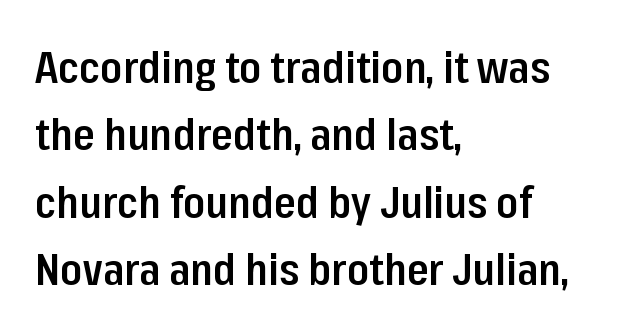
Upright lettering throughout. This sample has the flowing, uneven cadence of proportional lettering. Caption: multi-line text, flush left, ragged right. Look at the stroke-to-counter ratio: somewhat heavy, a semibold. The line texture is even and compact thanks to regular tracking. Students, observe: this is what conventionally led text looks like.
